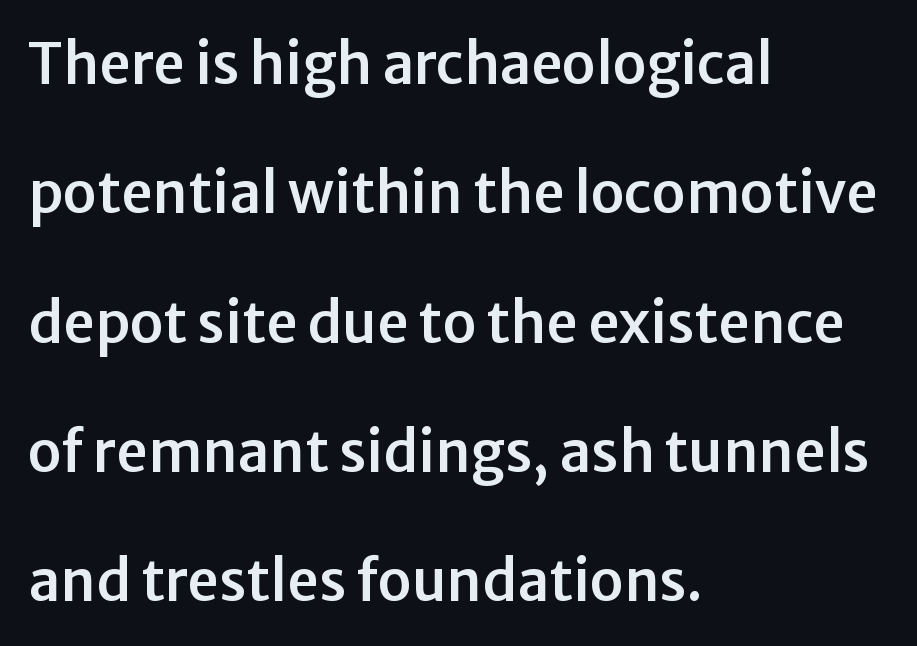
Q: Is the text italic (slanted)? A: No, it is upright.
Q: Is the typeface a serif or a sans-serif typeface? A: Sans-serif.
Q: Is the text underlined? A: No.
Q: How is the paragraph aligned? A: Left-aligned.
Q: Is the spacing between letters normal or unusually wide? A: Normal.
Q: Is the spacing between lines tight, normal or loose? A: Loose.
Q: Width (condensed, normal, or wide)? A: Normal.
Q: Stroke contrast? A: Low.
Q: x-height? A: Medium.
Q: Monospaced? A: No.
